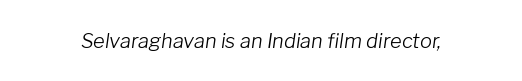
{"italic": "yes", "lean": "right", "slant_degrees": 8, "bold": "no", "underline": "no", "letter_spacing": "normal", "letter_spacing_em": 0.0, "glyph_px": 20}
